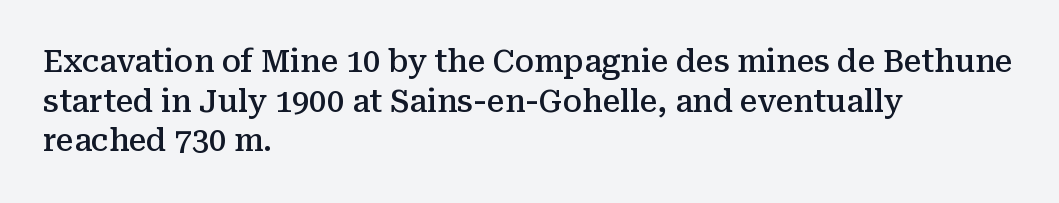
Serifs: yes, visible at the terminals of the letterforms. Short note: letters normally spaced. Do the letters lean? They stand straight. Think of a printed novel: that variable character pitch is what you see here. The zone under the glyphs is completely vacant.
